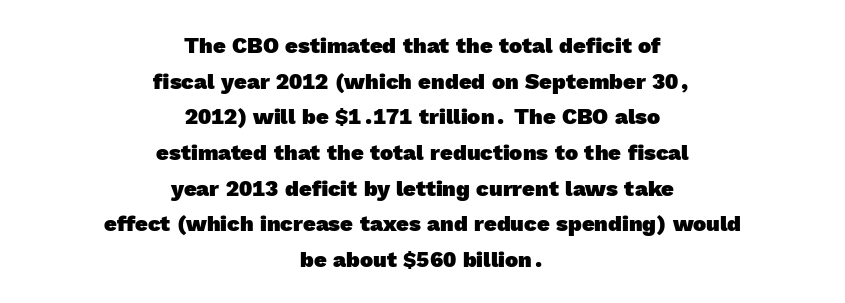
Q: Is the text bold? A: Yes.
Q: Is the text underlined? A: No.
Q: How is the paragraph aligned? A: Centered.
Q: Is the spacing between letters normal or unusually wide? A: Normal.
Q: Is the spacing between lines tight, normal or loose? A: Normal.
